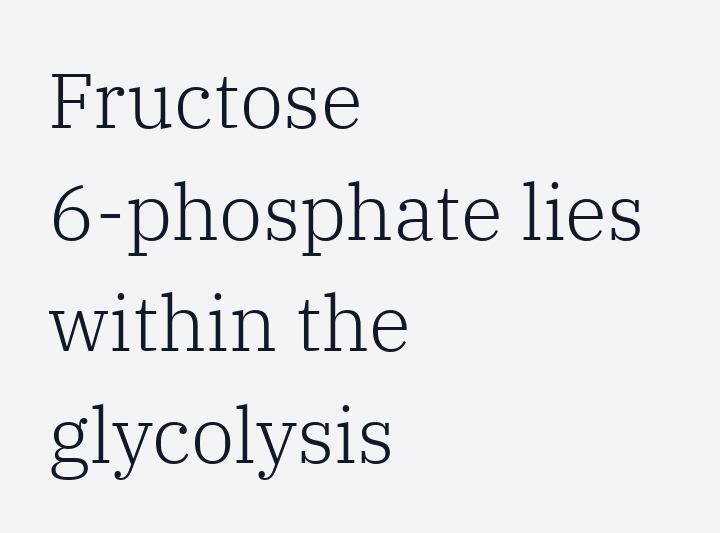
The image shows 78 px light serif type, upright; set left-aligned, normal line spacing (1.43x), normal letter spacing, not underlined; low stroke contrast and a medium x-height.
